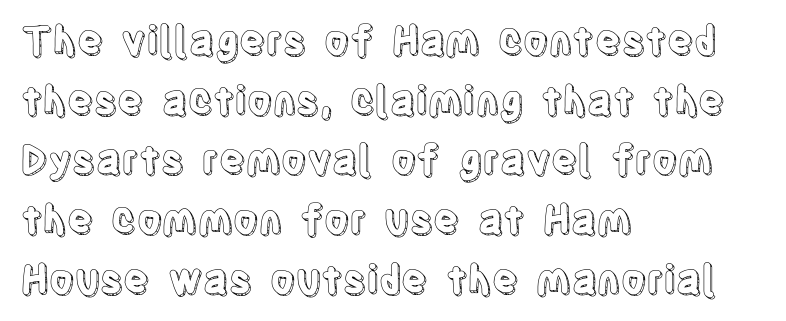
The image shows 39 px condensed type, upright; set left-aligned, normal line spacing (1.53x), normal letter spacing, not underlined; a large x-height.
